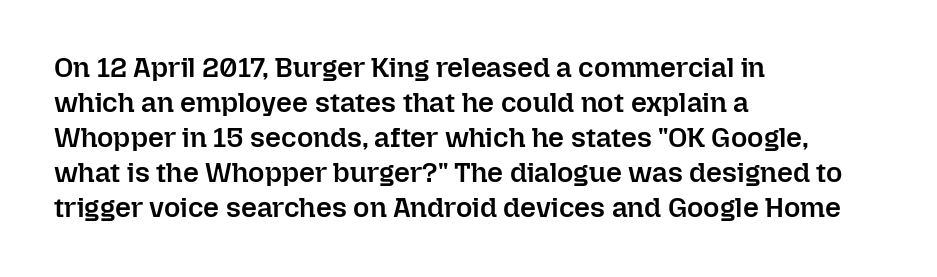
{"italic": "no", "bold": "semi", "weight": "semibold", "width": "normal", "stroke_contrast": "low", "x_height": "medium", "monospaced": "no", "underline": "no", "align": "left", "line_spacing": "normal", "line_spacing_ratio": 1.25, "letter_spacing": "normal", "letter_spacing_em": 0.0, "glyph_px": 28}
